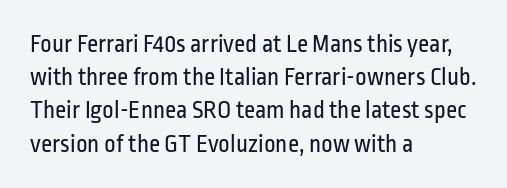
Q: Is the text bold? A: No.
Q: Is the text italic (slanted)? A: No, it is upright.
Q: Is the text underlined? A: No.
Q: How is the paragraph aligned? A: Left-aligned.
Q: Is the spacing between letters normal or unusually wide? A: Normal.
Q: Is the spacing between lines tight, normal or loose? A: Normal.
